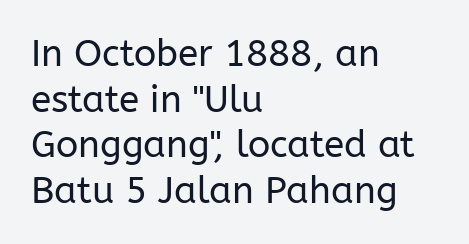
Q: Is the text bold? A: No.
Q: Is the text italic (slanted)? A: No, it is upright.
Q: Is the typeface a serif or a sans-serif typeface? A: Sans-serif.
Q: Is the text underlined? A: No.
Q: How is the paragraph aligned? A: Left-aligned.
Q: Is the spacing between letters normal or unusually wide? A: Normal.
Q: Width (condensed, normal, or wide)? A: Normal.
Q: Stroke contrast? A: Low.
Q: x-height? A: Medium.
Q: Monospaced? A: No.
